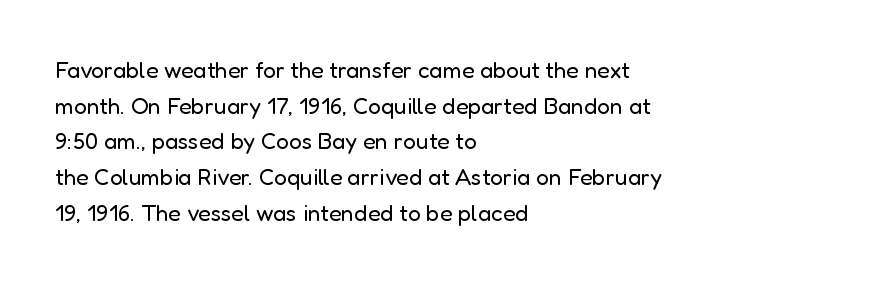
{"italic": "no", "bold": "no", "underline": "no", "align": "left", "line_spacing": "normal", "line_spacing_ratio": 1.55, "letter_spacing": "normal", "letter_spacing_em": 0.0, "glyph_px": 23}
